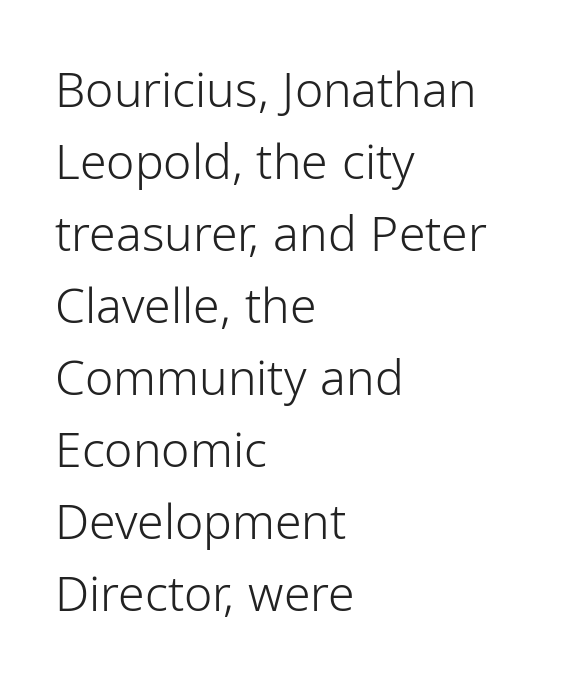
{"serif": "no", "italic": "no", "bold": "no", "weight": "light", "width": "normal", "stroke_contrast": "low", "x_height": "medium", "monospaced": "no", "underline": "no", "align": "left", "line_spacing": "normal", "line_spacing_ratio": 1.5, "letter_spacing": "normal", "letter_spacing_em": 0.0, "glyph_px": 48}
